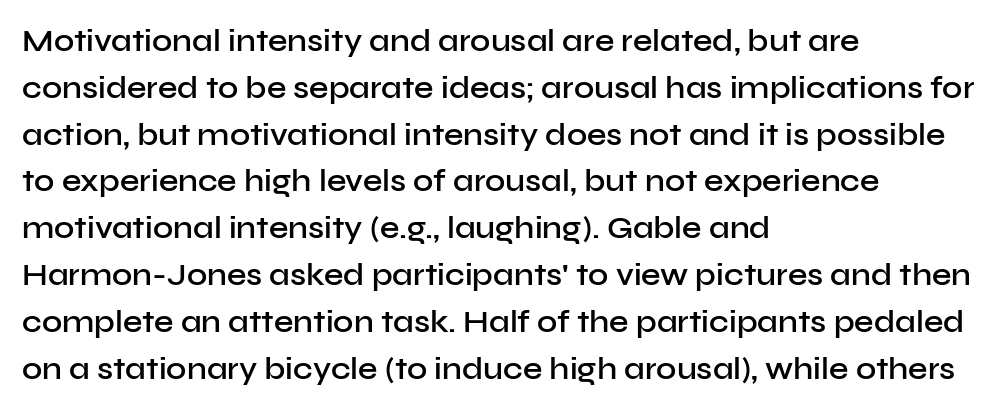
Q: Is the text bold? A: Semi-bold.
Q: Is the text italic (slanted)? A: No, it is upright.
Q: Is the typeface a serif or a sans-serif typeface? A: Sans-serif.
Q: Is the text underlined? A: No.
Q: How is the paragraph aligned? A: Left-aligned.
Q: Is the spacing between letters normal or unusually wide? A: Normal.
Q: Is the spacing between lines tight, normal or loose? A: Normal.
Q: Width (condensed, normal, or wide)? A: Normal.
Q: Stroke contrast? A: Low.
Q: x-height? A: Medium.
Q: Monospaced? A: No.
